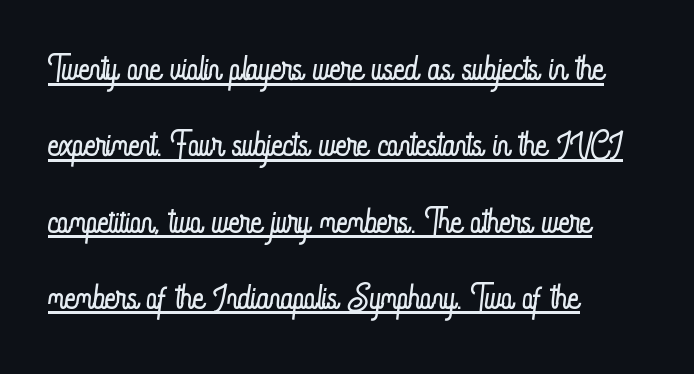
{"bold": "no", "weight": "light", "width": "condensed", "stroke_contrast": "low", "x_height": "small", "monospaced": "no", "underline": "yes", "align": "left", "line_spacing": "normal", "line_spacing_ratio": 1.59, "letter_spacing": "normal", "letter_spacing_em": 0.0, "glyph_px": 48}
